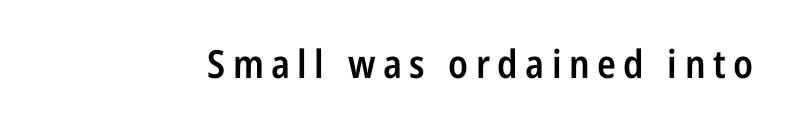
{"serif": "no", "italic": "no", "bold": "semi", "weight": "semibold", "width": "condensed", "stroke_contrast": "low", "x_height": "medium", "monospaced": "no", "underline": "no", "glyph_px": 39}
